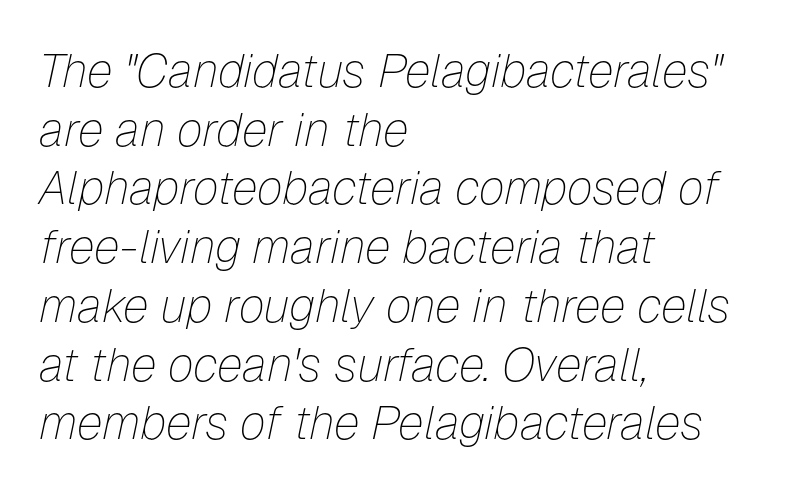
Q: Is the text bold? A: No.
Q: Is the text italic (slanted)? A: Yes, it leans right by about 12 degrees.
Q: Is the text underlined? A: No.
Q: How is the paragraph aligned? A: Left-aligned.
Q: Is the spacing between letters normal or unusually wide? A: Normal.
Q: Is the spacing between lines tight, normal or loose? A: Normal.
Q: Width (condensed, normal, or wide)? A: Normal.
Q: Stroke contrast? A: Low.
Q: x-height? A: Medium.
Q: Monospaced? A: No.
